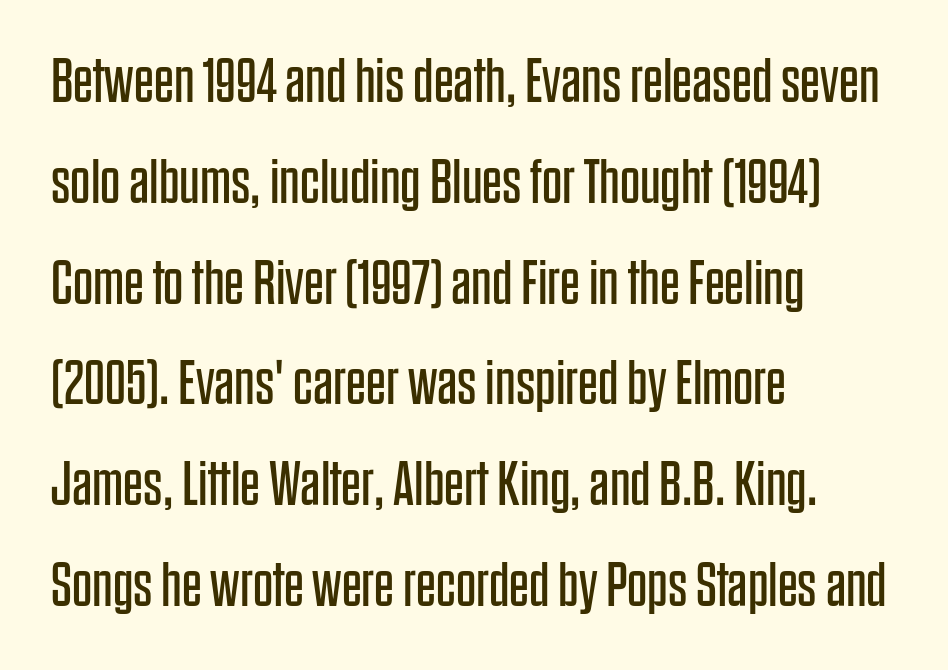
The image shows 63 px regular-weight, condensed sans-serif type, upright; set left-aligned, normal line spacing (1.6x), normal letter spacing, not underlined; low stroke contrast and a large x-height.
